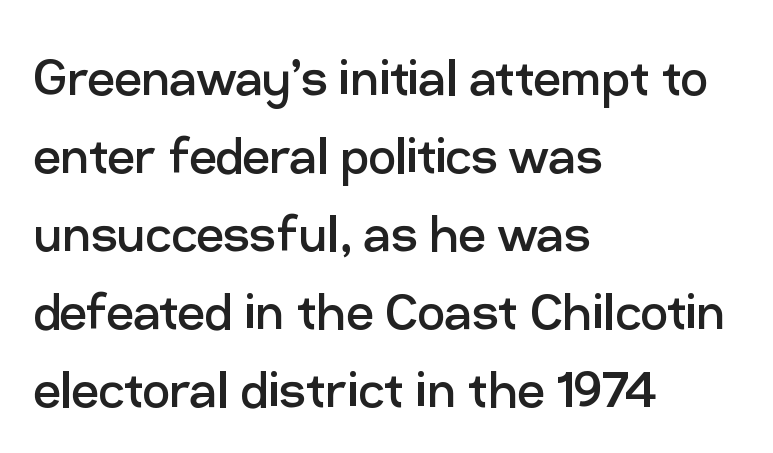
Q: Is the text bold? A: No.
Q: Is the text italic (slanted)? A: No, it is upright.
Q: Is the typeface a serif or a sans-serif typeface? A: Sans-serif.
Q: Is the text underlined? A: No.
Q: How is the paragraph aligned? A: Left-aligned.
Q: Is the spacing between letters normal or unusually wide? A: Normal.
Q: Is the spacing between lines tight, normal or loose? A: Normal.
Q: Width (condensed, normal, or wide)? A: Normal.
Q: Stroke contrast? A: Low.
Q: x-height? A: Medium.
Q: Monospaced? A: No.
